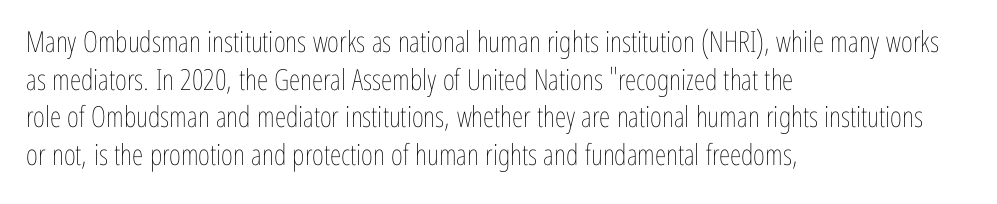
{"italic": "no", "bold": "no", "weight": "thin", "width": "condensed", "stroke_contrast": "low", "x_height": "medium", "monospaced": "no", "underline": "no", "align": "left", "line_spacing": "normal", "line_spacing_ratio": 1.3, "letter_spacing": "normal", "letter_spacing_em": 0.0, "glyph_px": 29}
